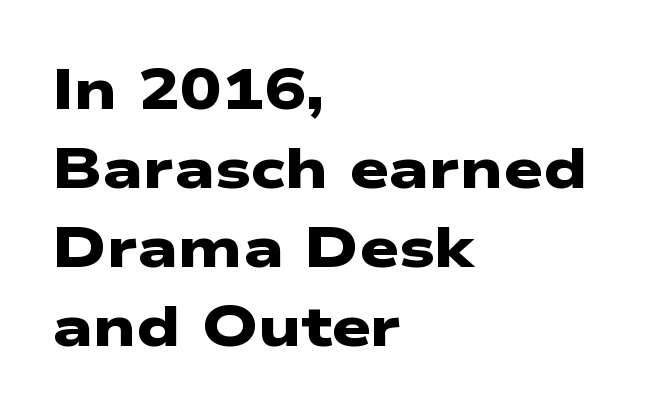
Between one letter and the next there's only the usual sliver of space. A typesetter would call this leading conventional body-copy spacing. The typeface chosen for these lines omits serifs. Notice how thick the strokes are: this is what a full bold looks like.
